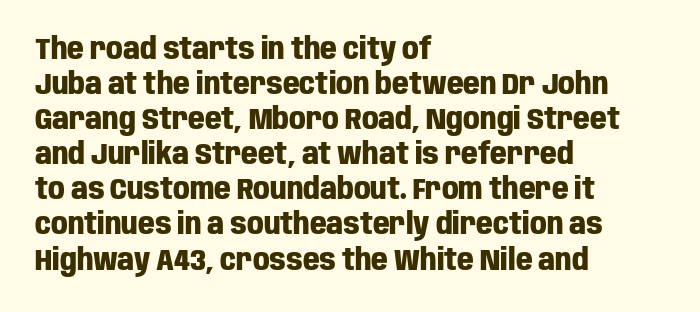
{"serif": "no", "italic": "no", "bold": "yes", "weight": "heavy", "width": "condensed", "stroke_contrast": "low", "x_height": "large", "monospaced": "no", "underline": "no", "align": "left", "line_spacing_ratio": 1.21, "letter_spacing": "normal", "letter_spacing_em": 0.0, "glyph_px": 29}
